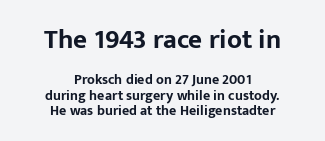
The image shows 27 px bold type, upright; set centered, tight line spacing (1.1x), normal letter spacing, not underlined; the first (top) block is 1.93x larger.
